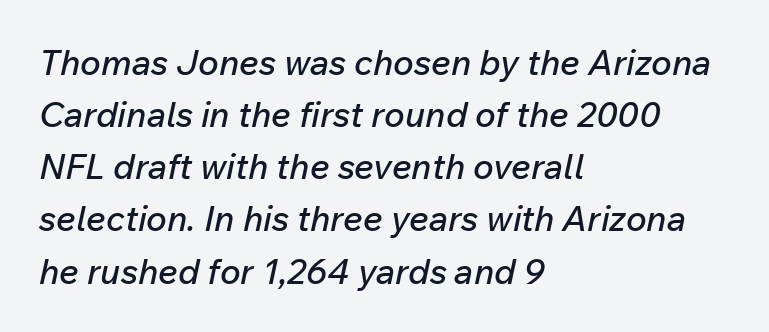
The space directly below the letters is spotless. A typesetter would call this proportional, since set widths differ per character. Vertical spacing — default. Every row of glyphs begins at an identical x-position on the left.
